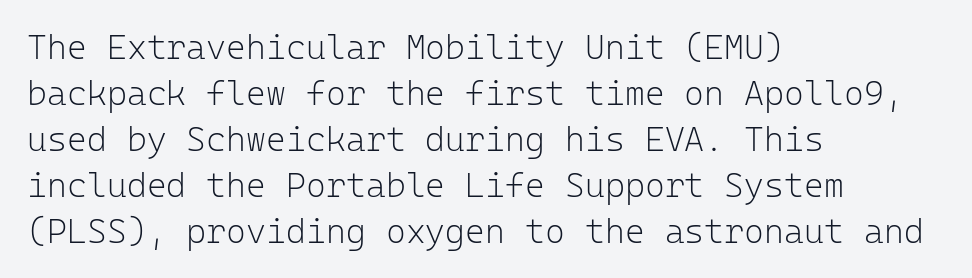
Q: Is the text bold? A: No.
Q: Is the text italic (slanted)? A: No, it is upright.
Q: Is the typeface a serif or a sans-serif typeface? A: Sans-serif.
Q: Is the text underlined? A: No.
Q: How is the paragraph aligned? A: Left-aligned.
Q: Is the spacing between letters normal or unusually wide? A: Normal.
Q: Is the spacing between lines tight, normal or loose? A: Normal.
Q: Width (condensed, normal, or wide)? A: Normal.
Q: Stroke contrast? A: Low.
Q: x-height? A: Medium.
Q: Monospaced? A: Yes.
